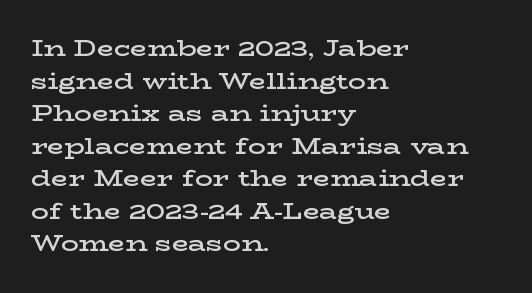
The image shows 22 px text type, upright; set left-aligned, normal line spacing (1.48x), normal letter spacing, not underlined.
